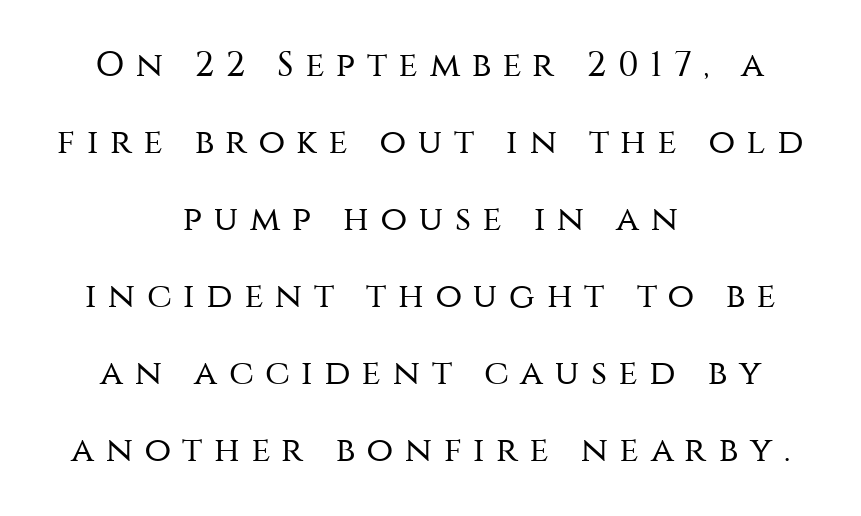
The characters are drawn with everyday or finer stroke widths. Compared with a flush-left layout, this one balances lines on the center instead. You can tell from the bare stems that sans-serif type was used. It's the straight-up-and-down kind of type. Honestly, there is no underline to notice here at all. Students, note that the glyphs here are deliberately spaced far apart.
